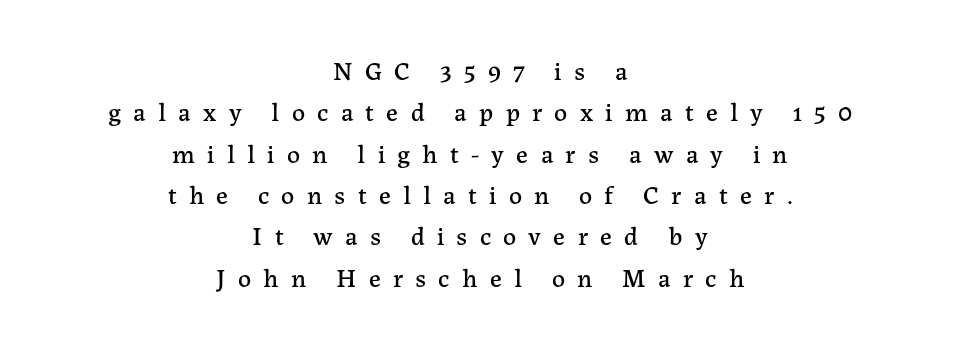
The image shows 26 px text type, upright; set centered, normal line spacing (1.59x), unusually wide letter spacing (+0.47 em), not underlined.
